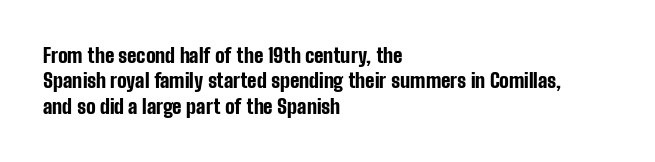
Q: Is the text bold? A: Yes.
Q: Is the text italic (slanted)? A: No, it is upright.
Q: Is the text underlined? A: No.
Q: How is the paragraph aligned? A: Left-aligned.
Q: Is the spacing between letters normal or unusually wide? A: Normal.
Q: Is the spacing between lines tight, normal or loose? A: Normal.
